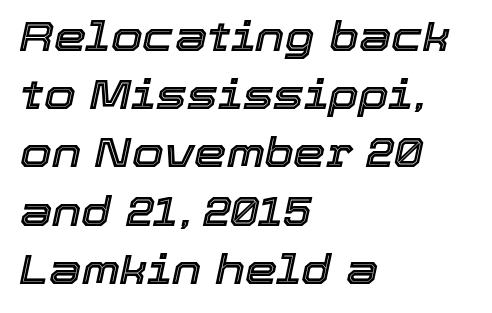
Q: Is the text italic (slanted)? A: Yes, it leans right by about 12 degrees.
Q: Is the text underlined? A: No.
Q: How is the paragraph aligned? A: Left-aligned.
Q: Is the spacing between letters normal or unusually wide? A: Normal.
Q: Is the spacing between lines tight, normal or loose? A: Normal.
Q: Width (condensed, normal, or wide)? A: Normal.
Q: x-height? A: Medium.
Q: Monospaced? A: No.
